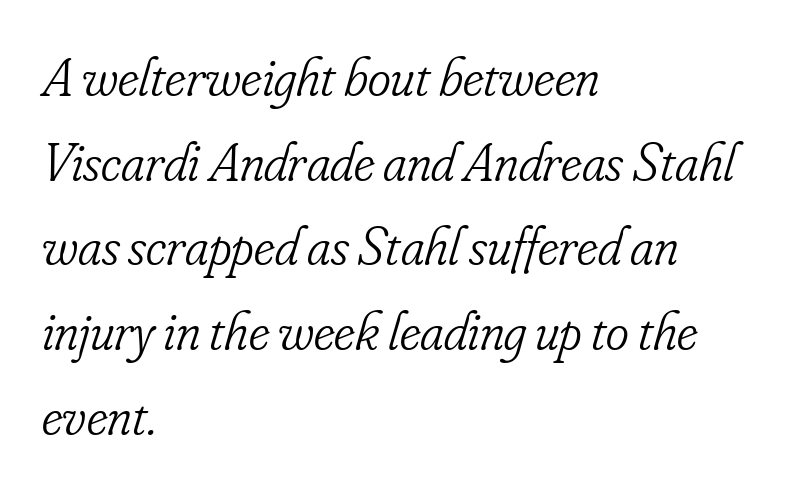
Q: Is the text bold? A: No.
Q: Is the text italic (slanted)? A: Yes, it leans right by about 16 degrees.
Q: Is the typeface a serif or a sans-serif typeface? A: Serif.
Q: Is the text underlined? A: No.
Q: How is the paragraph aligned? A: Left-aligned.
Q: Is the spacing between letters normal or unusually wide? A: Normal.
Q: Is the spacing between lines tight, normal or loose? A: Normal.
Q: Width (condensed, normal, or wide)? A: Condensed.
Q: Stroke contrast? A: Low.
Q: x-height? A: Small.
Q: Monospaced? A: No.
